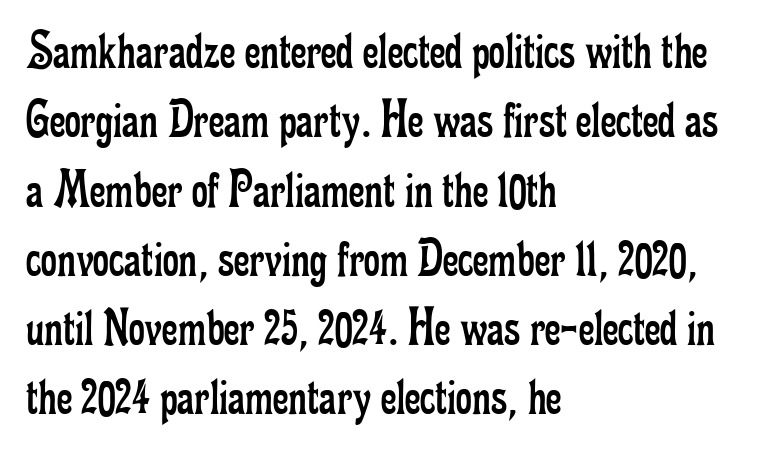
Q: Is the text bold? A: No.
Q: Is the text italic (slanted)? A: No, it is upright.
Q: Is the typeface a serif or a sans-serif typeface? A: Serif.
Q: Is the text underlined? A: No.
Q: How is the paragraph aligned? A: Left-aligned.
Q: Is the spacing between letters normal or unusually wide? A: Normal.
Q: Is the spacing between lines tight, normal or loose? A: Normal.
Q: Width (condensed, normal, or wide)? A: Condensed.
Q: Stroke contrast? A: Low.
Q: x-height? A: Small.
Q: Monospaced? A: No.
